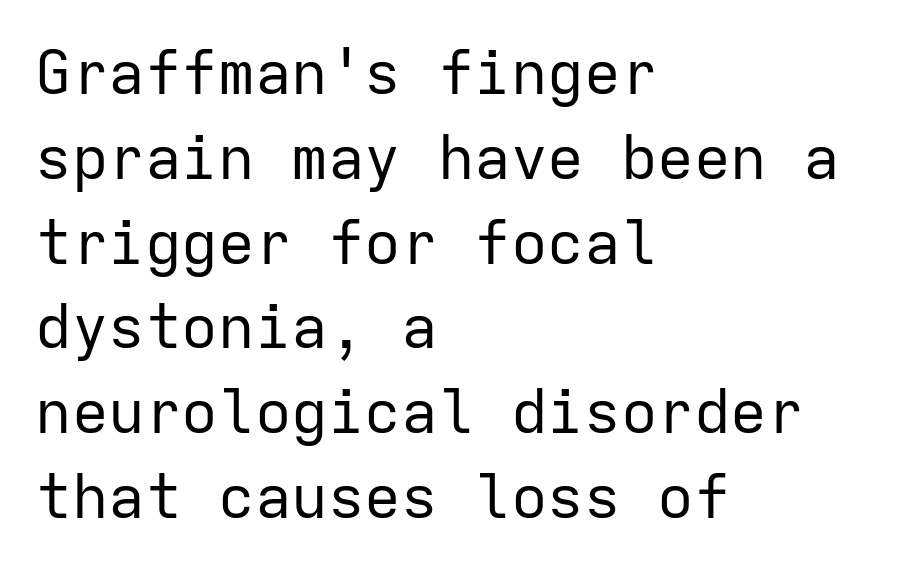
The image shows 61 px regular-weight sans-serif type, upright, monospaced; set left-aligned, normal line spacing (1.39x), normal letter spacing, not underlined; low stroke contrast and a medium x-height.
